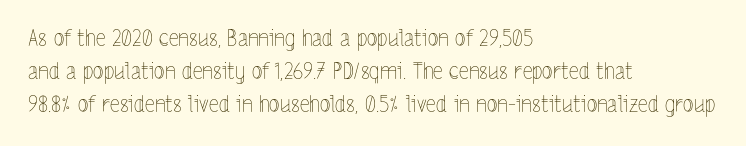
The image shows 22 px text type, upright; set left-aligned, normal line spacing (1.51x), normal letter spacing, not underlined.
